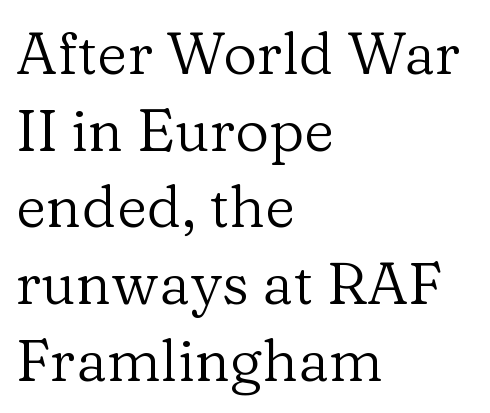
The glyphs in this specimen are seriffed. Baseline-to-baseline distance is the conventional proportion of letter height. Bold? No — there's no thickening of the strokes. Note the varied advance widths — an 'i' is clearly narrower than an 'm'.
